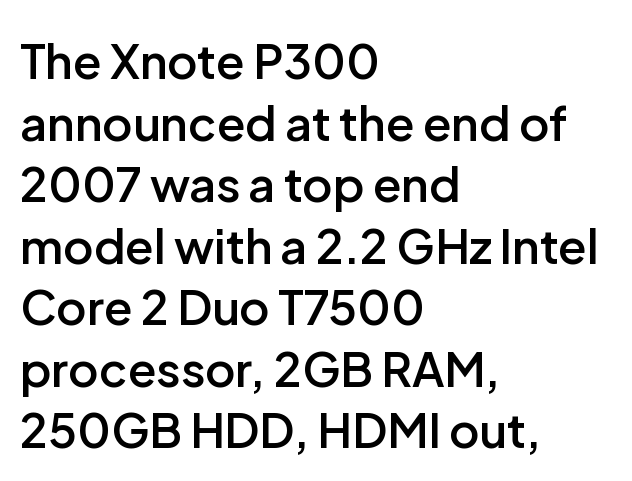
{"serif": "no", "italic": "no", "bold": "semi", "weight": "semibold", "width": "normal", "stroke_contrast": "low", "x_height": "medium", "monospaced": "no", "underline": "no", "align": "left", "line_spacing": "normal", "line_spacing_ratio": 1.31, "letter_spacing": "normal", "letter_spacing_em": 0.0, "glyph_px": 47}
